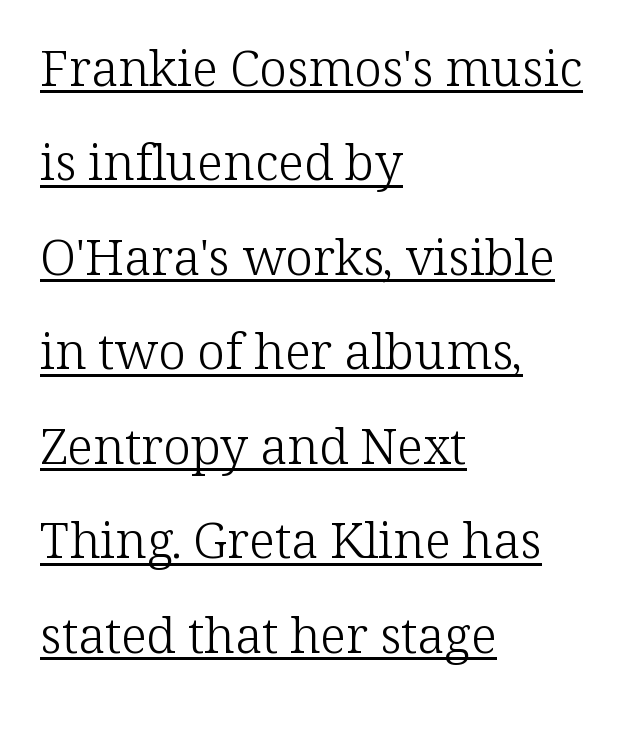
Q: Is the text bold? A: No.
Q: Is the text italic (slanted)? A: No, it is upright.
Q: Is the typeface a serif or a sans-serif typeface? A: Serif.
Q: Is the text underlined? A: Yes.
Q: How is the paragraph aligned? A: Left-aligned.
Q: Is the spacing between letters normal or unusually wide? A: Normal.
Q: Width (condensed, normal, or wide)? A: Normal.
Q: Stroke contrast? A: Low.
Q: x-height? A: Medium.
Q: Monospaced? A: No.
